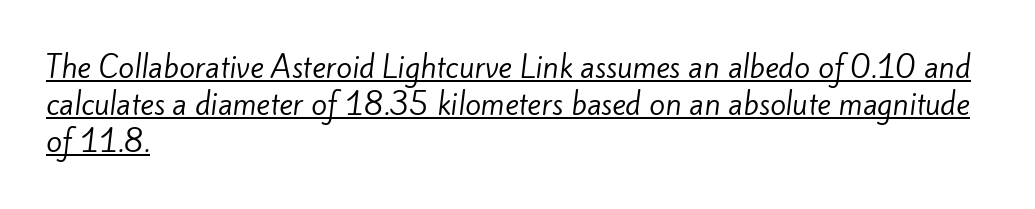
{"serif": "no", "bold": "no", "weight": "regular", "width": "normal", "stroke_contrast": "low", "x_height": "small", "monospaced": "no", "underline": "yes", "align": "left", "line_spacing": "normal", "line_spacing_ratio": 1.27, "letter_spacing": "normal", "letter_spacing_em": 0.0, "glyph_px": 29}
